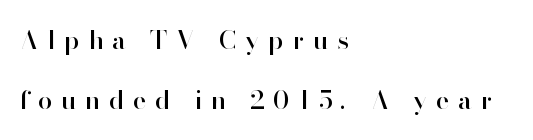
The image shows 26 px text type, upright; set left-aligned, loose line spacing (2.31x), unusually wide letter spacing (+0.33 em), not underlined.
